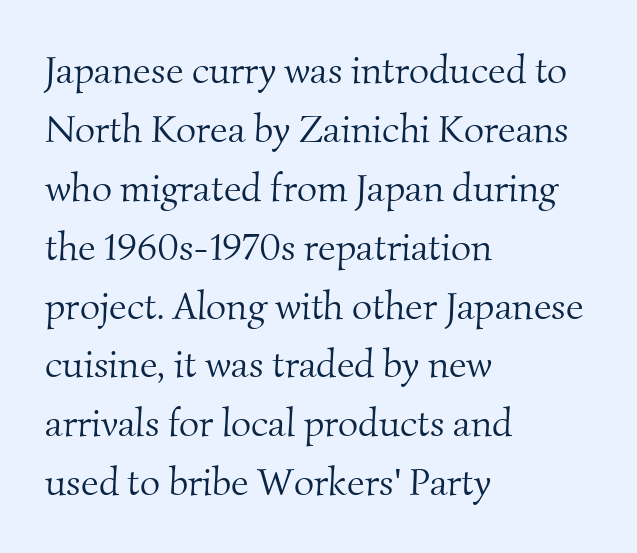
Q: Is the text bold? A: No.
Q: Is the typeface a serif or a sans-serif typeface? A: Serif.
Q: Is the text underlined? A: No.
Q: How is the paragraph aligned? A: Left-aligned.
Q: Is the spacing between letters normal or unusually wide? A: Normal.
Q: Is the spacing between lines tight, normal or loose? A: Normal.
Q: Width (condensed, normal, or wide)? A: Normal.
Q: Stroke contrast? A: Medium.
Q: x-height? A: Small.
Q: Monospaced? A: No.
